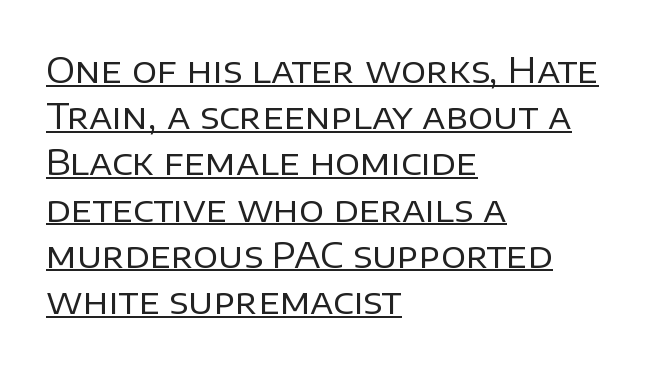
{"serif": "no", "italic": "no", "bold": "no", "weight": "regular", "width": "normal", "stroke_contrast": "low", "x_height": "large", "monospaced": "no", "underline": "yes", "align": "left", "line_spacing": "normal", "line_spacing_ratio": 1.32, "letter_spacing": "normal", "letter_spacing_em": 0.0, "glyph_px": 35}
